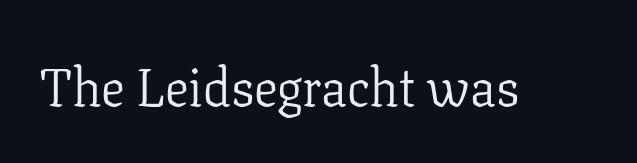
{"serif": "yes", "italic": "no", "bold": "no", "weight": "light", "width": "normal", "stroke_contrast": "low", "x_height": "medium", "monospaced": "no", "underline": "no", "letter_spacing": "normal", "letter_spacing_em": 0.0, "glyph_px": 53}
